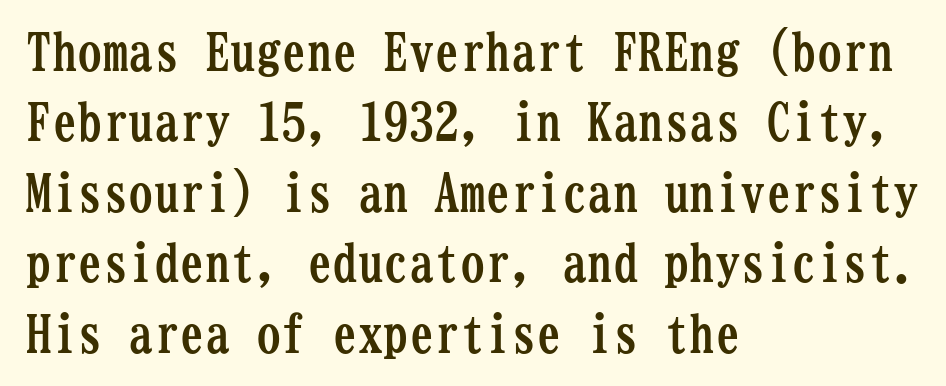
The image shows 51 px semibold, condensed serif type, upright, monospaced; set left-aligned, normal line spacing (1.38x), normal letter spacing, not underlined; low stroke contrast and a medium x-height.
